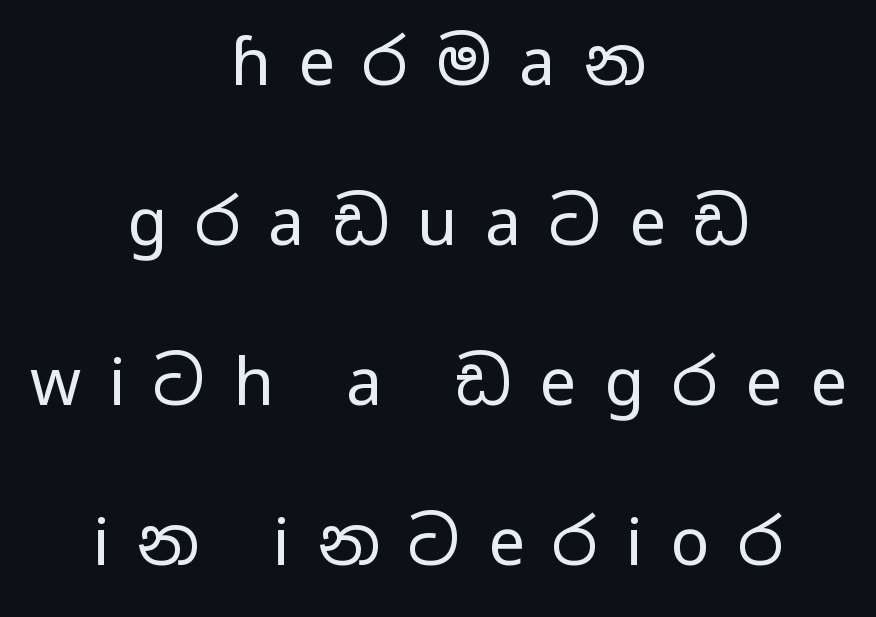
{"serif": "no", "italic": "no", "bold": "no", "weight": "regular", "width": "wide", "stroke_contrast": "low", "x_height": "medium", "monospaced": "no", "underline": "no", "align": "center", "line_spacing": "loose", "line_spacing_ratio": 2.46, "letter_spacing": "wide", "letter_spacing_em": 0.43, "glyph_px": 65}
